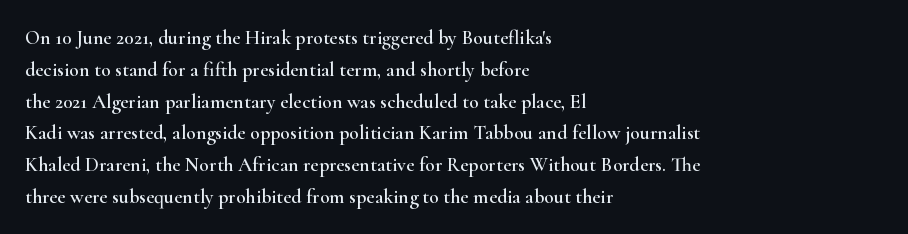
{"italic": "no", "underline": "no", "align": "left", "line_spacing": "normal", "line_spacing_ratio": 1.59, "letter_spacing": "normal", "letter_spacing_em": 0.0, "glyph_px": 20}
